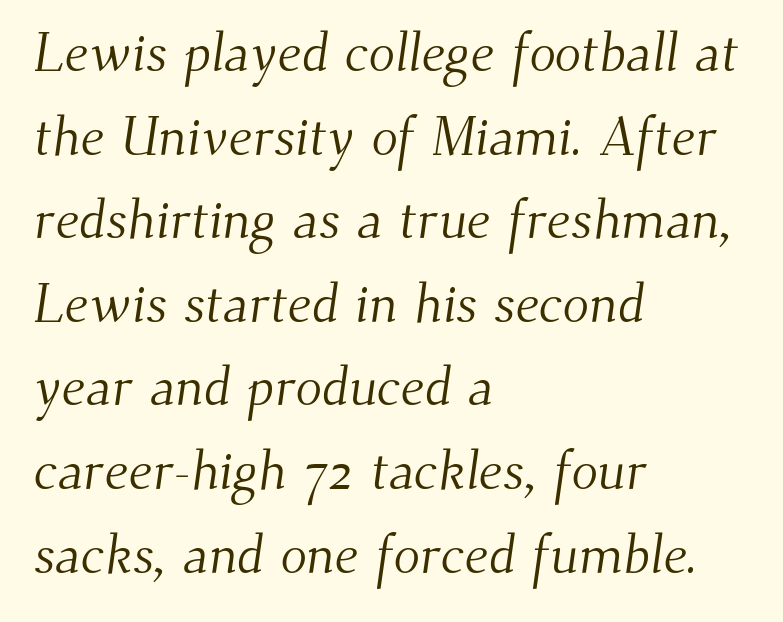
Q: Is the text bold? A: No.
Q: Is the typeface a serif or a sans-serif typeface? A: Serif.
Q: Is the text underlined? A: No.
Q: How is the paragraph aligned? A: Left-aligned.
Q: Is the spacing between letters normal or unusually wide? A: Normal.
Q: Is the spacing between lines tight, normal or loose? A: Normal.
Q: Width (condensed, normal, or wide)? A: Normal.
Q: Stroke contrast? A: Medium.
Q: x-height? A: Small.
Q: Monospaced? A: No.
